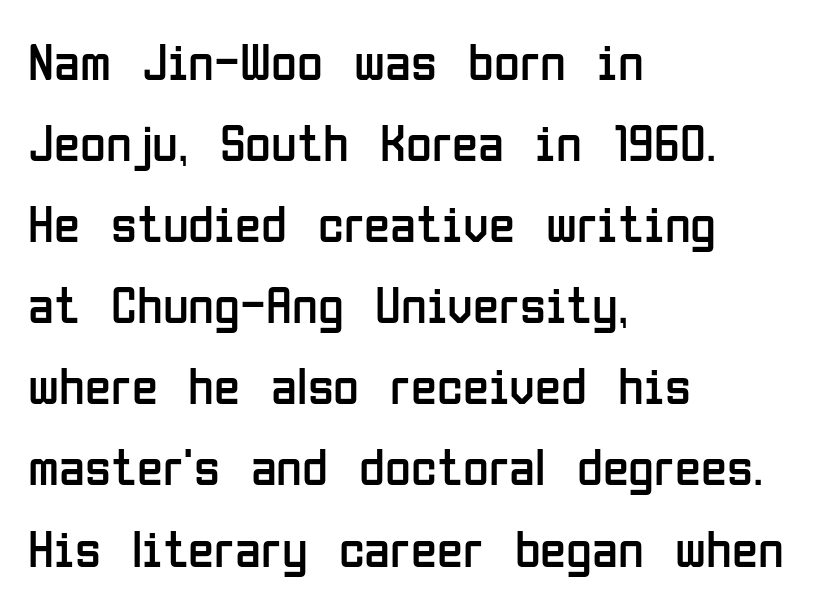
{"serif": "no", "italic": "no", "bold": "no", "weight": "regular", "width": "condensed", "stroke_contrast": "low", "x_height": "medium", "monospaced": "no", "underline": "no", "align": "left", "line_spacing": "normal", "line_spacing_ratio": 1.53, "letter_spacing": "normal", "letter_spacing_em": 0.0, "glyph_px": 53}
